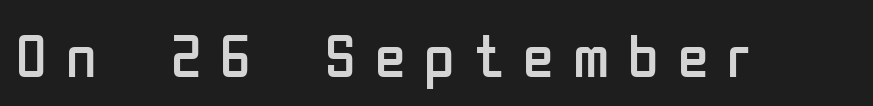
Check the space under the baseline: it is left empty. Character widths vary here, with narrow letters taking less room than wide ones. Every character sits straight up, as roman type does. I'd call this a sans setting — the letters go barefoot. Caption: expanded tracking, letters set apart. Nothing heavy about these letters — not bold at all.
